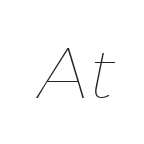
Yep, that's italic — everything's leaning. The string is rendered with underlining switched off. The type is set solid horizontally, with unmodified tracking. The weight would be labelled regular, book, light, or lighter still.
